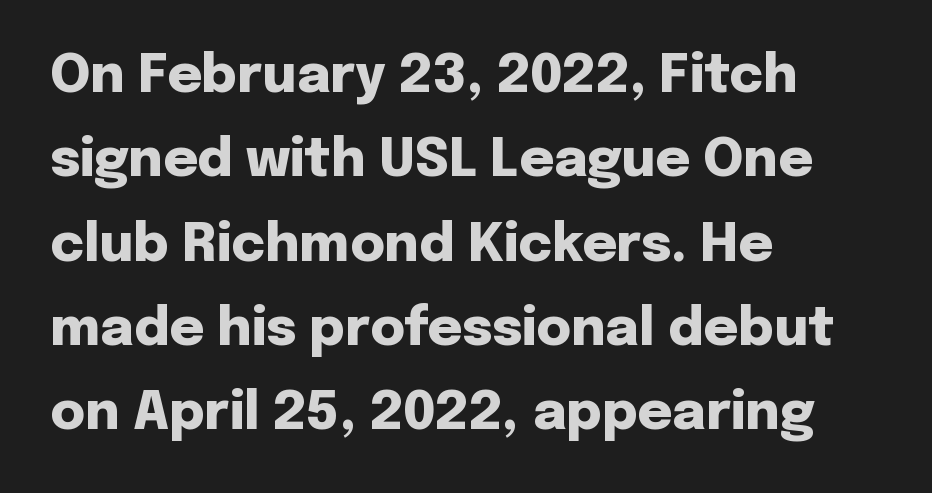
Q: Is the text bold? A: Yes.
Q: Is the text italic (slanted)? A: No, it is upright.
Q: Is the typeface a serif or a sans-serif typeface? A: Sans-serif.
Q: Is the text underlined? A: No.
Q: How is the paragraph aligned? A: Left-aligned.
Q: Is the spacing between letters normal or unusually wide? A: Normal.
Q: Is the spacing between lines tight, normal or loose? A: Normal.
Q: Width (condensed, normal, or wide)? A: Normal.
Q: Stroke contrast? A: Low.
Q: x-height? A: Medium.
Q: Monospaced? A: No.
